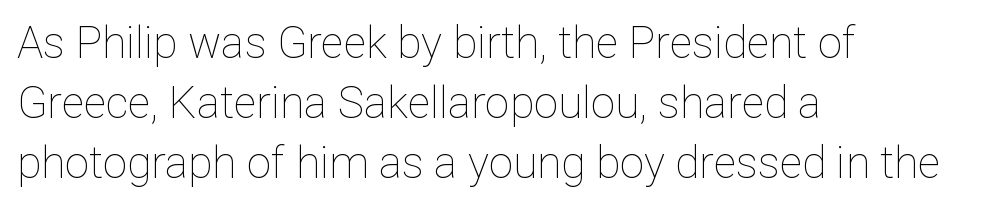
Q: Is the text bold? A: No.
Q: Is the text italic (slanted)? A: No, it is upright.
Q: Is the text underlined? A: No.
Q: How is the paragraph aligned? A: Left-aligned.
Q: Is the spacing between letters normal or unusually wide? A: Normal.
Q: Is the spacing between lines tight, normal or loose? A: Normal.
Q: Width (condensed, normal, or wide)? A: Normal.
Q: Stroke contrast? A: Low.
Q: x-height? A: Medium.
Q: Monospaced? A: No.
